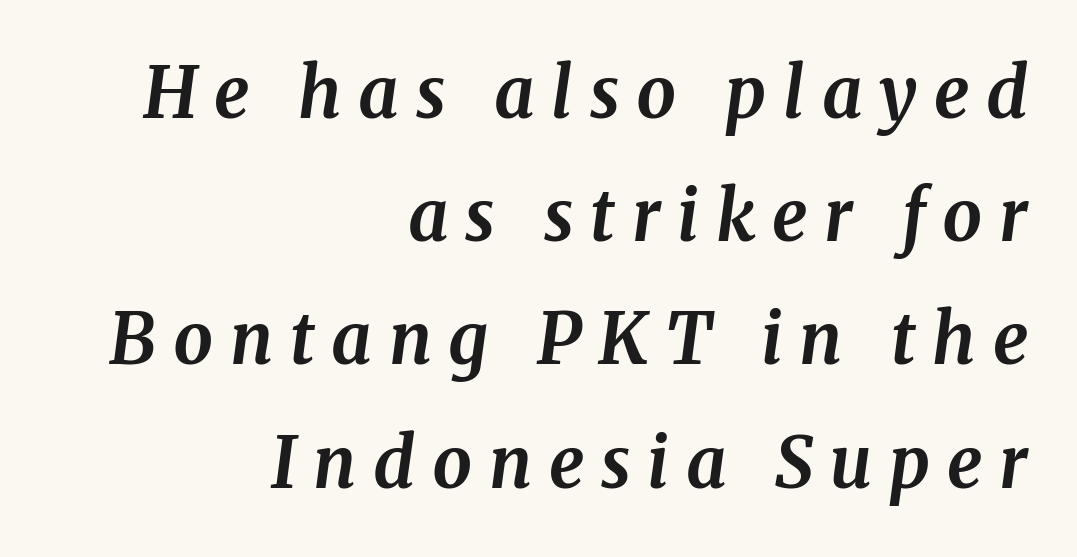
Q: Is the text bold? A: Yes.
Q: Is the text italic (slanted)? A: Yes, it leans right by about 8 degrees.
Q: Is the typeface a serif or a sans-serif typeface? A: Serif.
Q: Is the text underlined? A: No.
Q: How is the paragraph aligned? A: Right-aligned.
Q: Is the spacing between letters normal or unusually wide? A: Unusually wide.
Q: Width (condensed, normal, or wide)? A: Normal.
Q: Stroke contrast? A: Medium.
Q: x-height? A: Medium.
Q: Monospaced? A: No.
